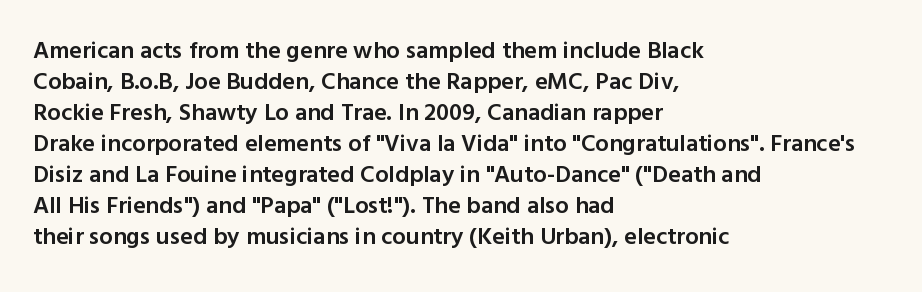
The strip under each line holds only bare page. Default kerning and tracking; the words read as compact shapes. This is the regular roman posture of the typeface. Regular leading. One-word summary of the alignment: left.
